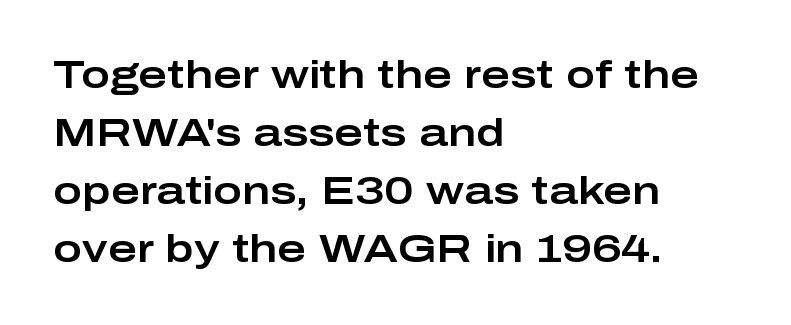
Q: Is the text italic (slanted)? A: No, it is upright.
Q: Is the typeface a serif or a sans-serif typeface? A: Sans-serif.
Q: Is the text underlined? A: No.
Q: How is the paragraph aligned? A: Left-aligned.
Q: Is the spacing between letters normal or unusually wide? A: Normal.
Q: Is the spacing between lines tight, normal or loose? A: Normal.
Q: Width (condensed, normal, or wide)? A: Wide.
Q: Stroke contrast? A: Low.
Q: x-height? A: Medium.
Q: Monospaced? A: No.
